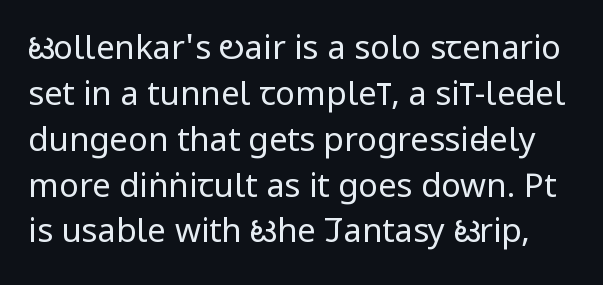
Q: Is the text bold? A: No.
Q: Is the text italic (slanted)? A: No, it is upright.
Q: Is the typeface a serif or a sans-serif typeface? A: Sans-serif.
Q: Is the text underlined? A: No.
Q: Is the spacing between letters normal or unusually wide? A: Normal.
Q: Is the spacing between lines tight, normal or loose? A: Normal.
Q: Width (condensed, normal, or wide)? A: Condensed.
Q: Stroke contrast? A: Low.
Q: x-height? A: Large.
Q: Monospaced? A: No.
